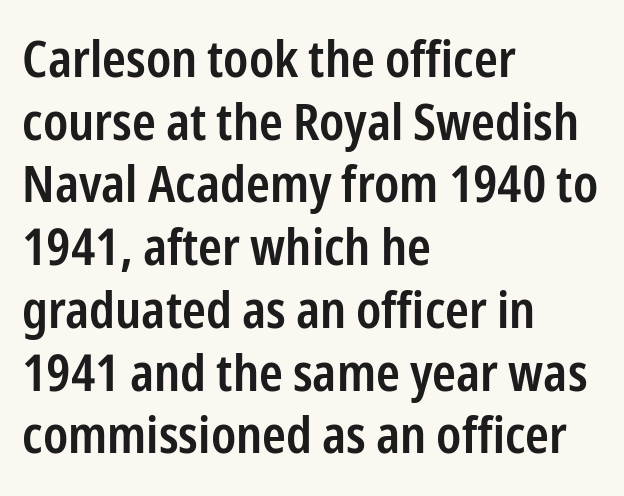
The image shows 51 px semibold, condensed sans-serif type, upright; set left-aligned, line spacing 1.23x, normal letter spacing, not underlined; low stroke contrast and a medium x-height.
